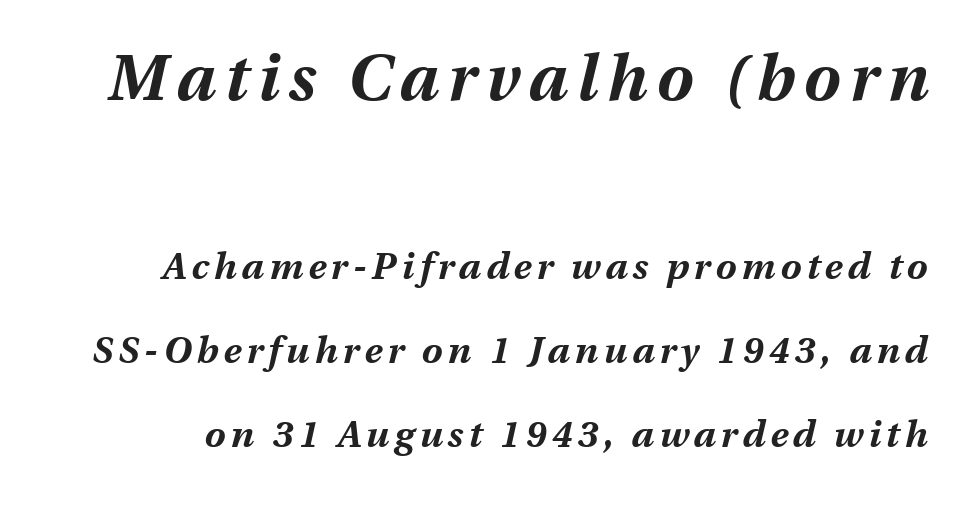
Q: Is the text bold? A: Yes.
Q: Is the text italic (slanted)? A: Yes, it leans right by about 13 degrees.
Q: Is the text underlined? A: No.
Q: Is the spacing between lines tight, normal or loose? A: Loose.
Q: Which block of text is set in a larger size, the first (top) or the second (bottom)? A: The first (top) one.
Q: Width (condensed, normal, or wide)? A: Normal.
Q: Stroke contrast? A: Medium.
Q: x-height? A: Medium.
Q: Monospaced? A: No.
